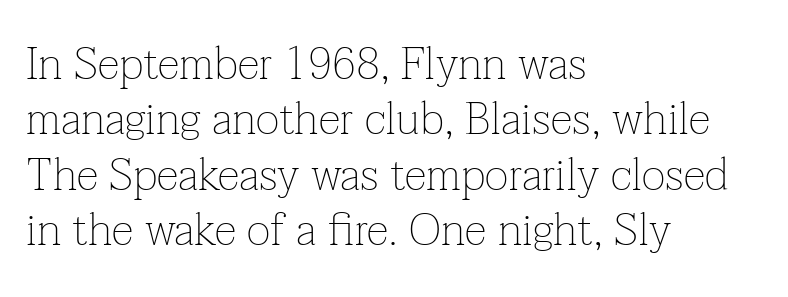
The image shows 45 px thin serif type, upright; set left-aligned, line spacing 1.23x, normal letter spacing, not underlined; low stroke contrast and a medium x-height.
